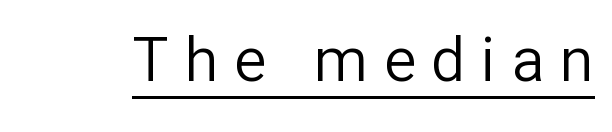
A rule runs beneath these lines of type. The letters stand straight up with perfectly vertical stems. The type family on display is of the sans-serif kind. The weight would be labelled regular, book, light, or lighter still. Proportional: the letters do not fall into vertical columns.
